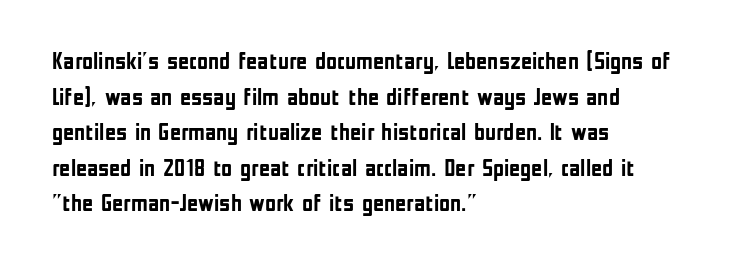
Q: Is the text bold? A: Yes.
Q: Is the text italic (slanted)? A: No, it is upright.
Q: Is the text underlined? A: No.
Q: How is the paragraph aligned? A: Left-aligned.
Q: Is the spacing between letters normal or unusually wide? A: Normal.
Q: Is the spacing between lines tight, normal or loose? A: Normal.
